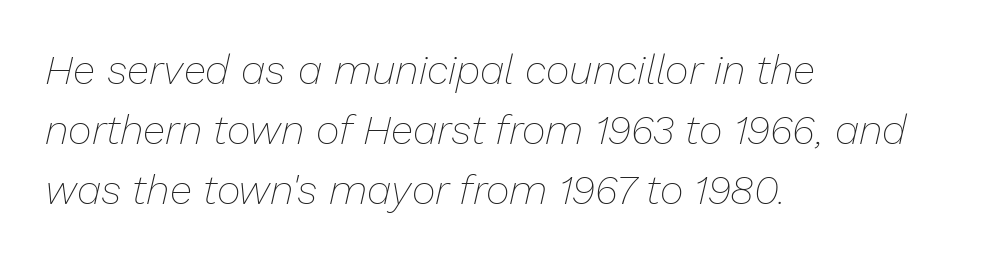
{"italic": "yes", "lean": "right", "slant_degrees": 13, "bold": "no", "weight": "thin", "width": "normal", "stroke_contrast": "low", "x_height": "medium", "monospaced": "no", "underline": "no", "align": "left", "line_spacing": "normal", "line_spacing_ratio": 1.46, "letter_spacing": "normal", "letter_spacing_em": 0.0, "glyph_px": 41}
